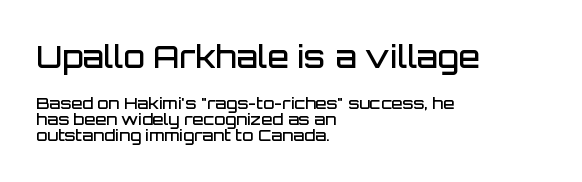
Q: Is the text bold? A: Semi-bold.
Q: Is the text italic (slanted)? A: No, it is upright.
Q: Is the typeface a serif or a sans-serif typeface? A: Sans-serif.
Q: Is the text underlined? A: No.
Q: How is the paragraph aligned? A: Left-aligned.
Q: Is the spacing between letters normal or unusually wide? A: Normal.
Q: Is the spacing between lines tight, normal or loose? A: Tight.
Q: Which block of text is set in a larger size, the first (top) or the second (bottom)? A: The first (top) one.
Q: Width (condensed, normal, or wide)? A: Normal.
Q: Stroke contrast? A: Low.
Q: x-height? A: Large.
Q: Monospaced? A: No.
